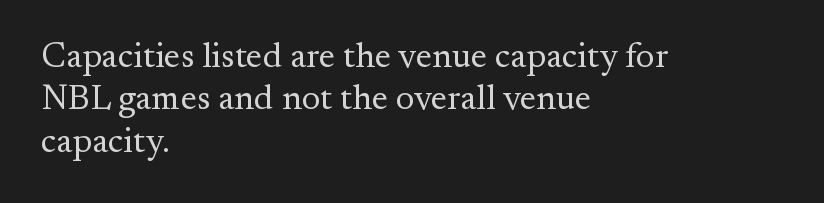
Compared with a centered layout, this one pins lines to the left instead. Look at the bottom of the vertical strokes: they flare into serifs here. The typography opts for an upright posture over an oblique one. You could not count columns in this text — the font is proportionally spaced. The letters look calm and open, with moderate or lighter stems.
